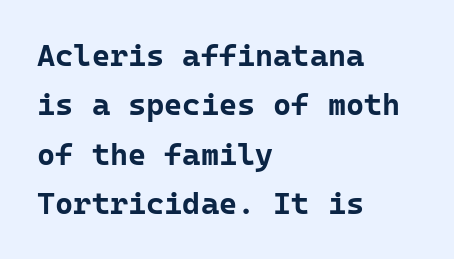
{"serif": "no", "italic": "no", "bold": "yes", "weight": "bold", "width": "normal", "stroke_contrast": "low", "x_height": "medium", "monospaced": "yes", "underline": "no", "align": "left", "line_spacing": "normal", "line_spacing_ratio": 1.59, "letter_spacing": "normal", "letter_spacing_em": 0.0, "glyph_px": 31}
